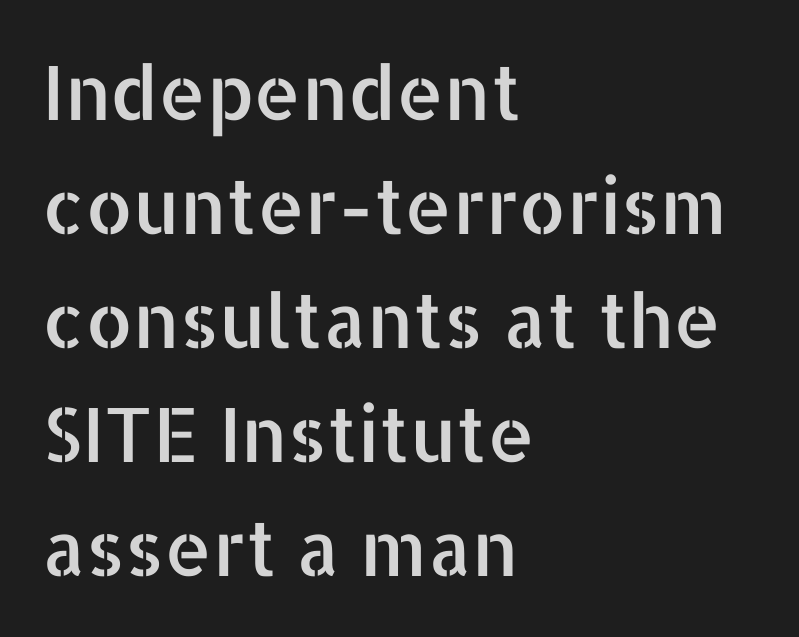
Q: Is the text italic (slanted)? A: No, it is upright.
Q: Is the typeface a serif or a sans-serif typeface? A: Sans-serif.
Q: Is the text underlined? A: No.
Q: How is the paragraph aligned? A: Left-aligned.
Q: Is the spacing between letters normal or unusually wide? A: Normal.
Q: Is the spacing between lines tight, normal or loose? A: Normal.
Q: Width (condensed, normal, or wide)? A: Normal.
Q: Stroke contrast? A: Low.
Q: x-height? A: Medium.
Q: Monospaced? A: No.
